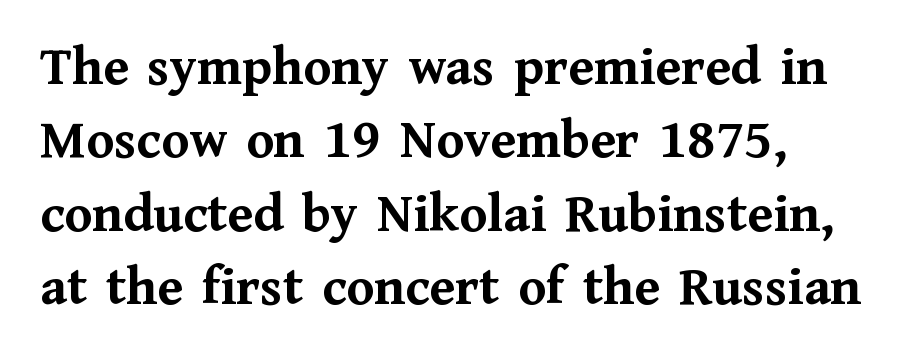
Does the type have serifs? Yes, each stem ends in a small foot. Type without underlining. This sample has the flowing, uneven cadence of proportional lettering. This sample uses plain, unmodified letter spacing. Upright lettering throughout. A dark, heavy texture on the line: the type is bold.
